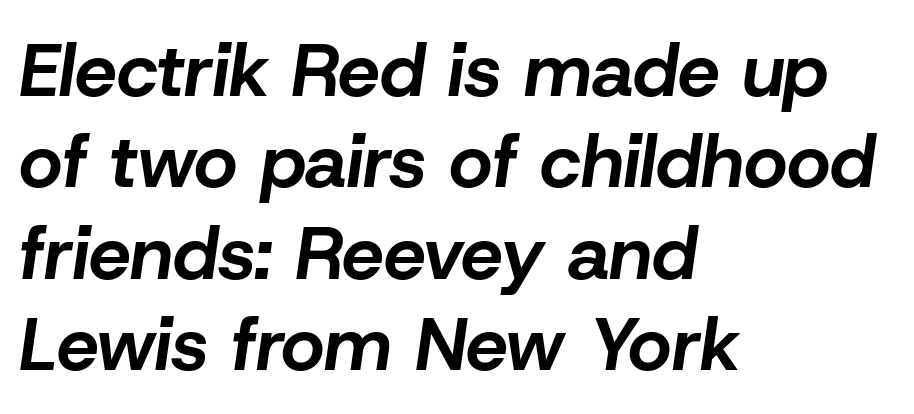
Q: Is the text bold? A: Yes.
Q: Is the text italic (slanted)? A: Yes, it leans right by about 8 degrees.
Q: Is the text underlined? A: No.
Q: How is the paragraph aligned? A: Left-aligned.
Q: Is the spacing between letters normal or unusually wide? A: Normal.
Q: Width (condensed, normal, or wide)? A: Normal.
Q: Stroke contrast? A: Low.
Q: x-height? A: Medium.
Q: Monospaced? A: No.
